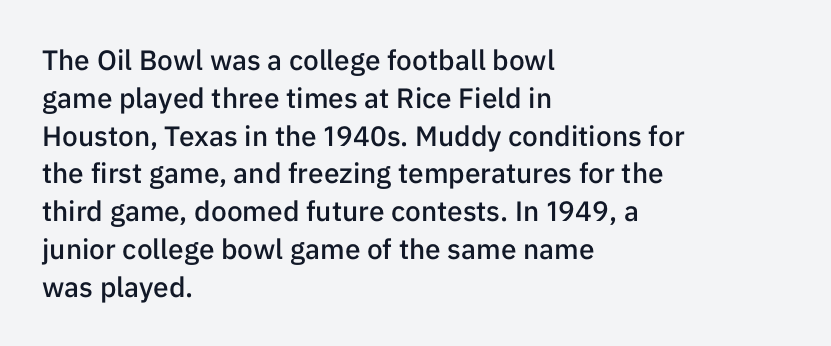
Rows of type keep a routine distance in the vertical direction. You could call the tracking neutral — neither tight nor loose. Leftover space on each line is placed entirely after the last word. Letterform terminals end flat and unadorned throughout the passage.
